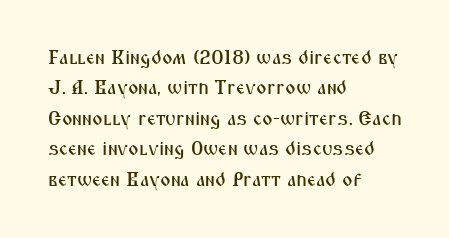
Characters follow at the spacing the type designer built in. The line-height multiplier appears to be the usual default. Just letters on the line, the space beneath them empty. It's the straight-up-and-down kind of type. Each line starts at the same left margin while the right side varies.
